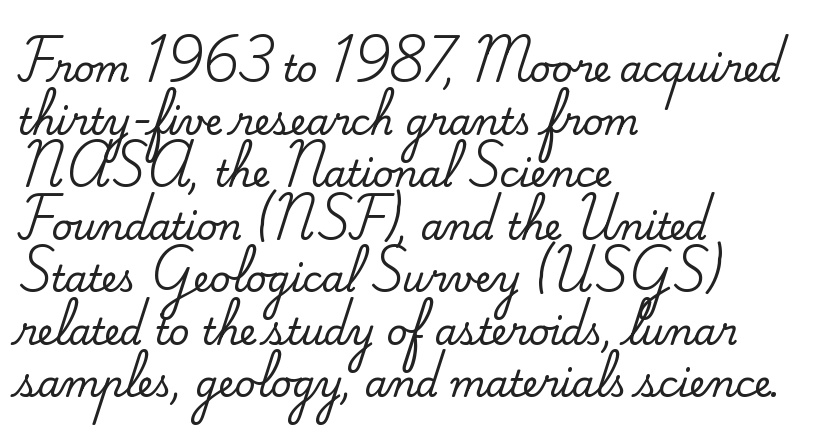
Think of a printed novel: that variable character pitch is what you see here. Vertical spacing — default. You could call the tracking neutral — neither tight nor loose. Type style note: has serifs. This sample is left-justified, so line endings fall wherever the words run out.
